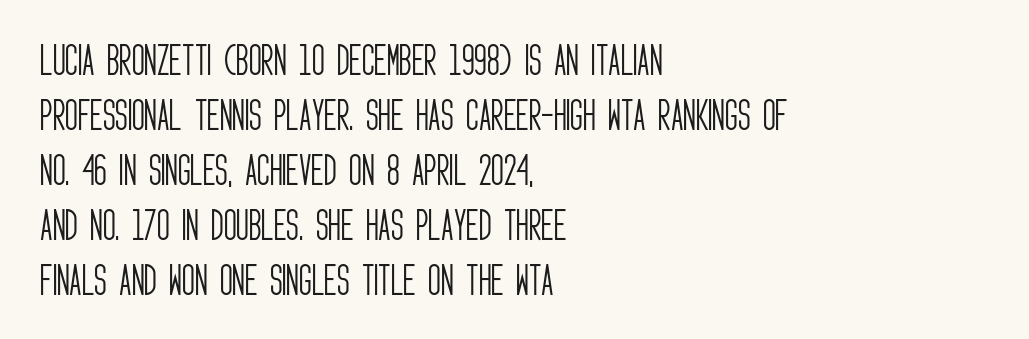
{"serif": "no", "italic": "no", "bold": "no", "weight": "light", "width": "condensed", "stroke_contrast": "low", "x_height": "large", "monospaced": "no", "underline": "no", "align": "left", "line_spacing": "normal", "line_spacing_ratio": 1.57, "letter_spacing": "normal", "letter_spacing_em": 0.0, "glyph_px": 35}
